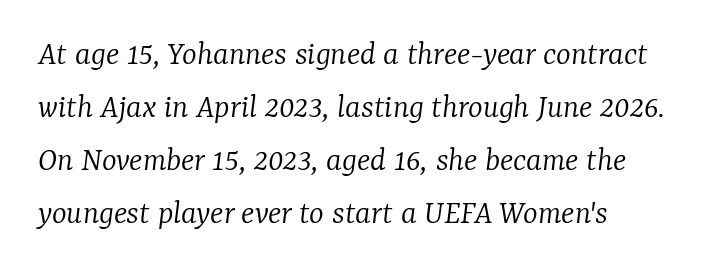
Q: Is the text bold? A: No.
Q: Is the text italic (slanted)? A: Yes, it leans right by about 7 degrees.
Q: Is the typeface a serif or a sans-serif typeface? A: Serif.
Q: Is the text underlined? A: No.
Q: How is the paragraph aligned? A: Left-aligned.
Q: Is the spacing between letters normal or unusually wide? A: Normal.
Q: Is the spacing between lines tight, normal or loose? A: Normal.
Q: Width (condensed, normal, or wide)? A: Normal.
Q: Stroke contrast? A: Low.
Q: x-height? A: Medium.
Q: Monospaced? A: No.
